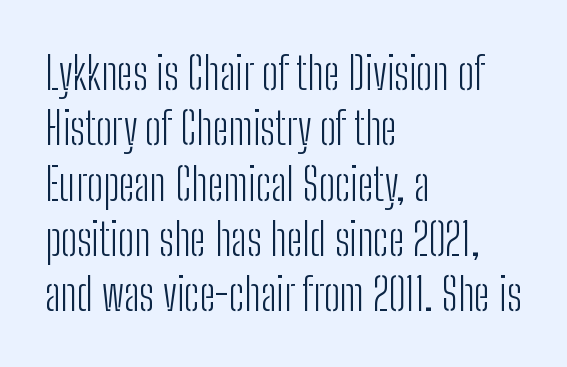
{"serif": "no", "italic": "no", "bold": "no", "weight": "light", "width": "condensed", "stroke_contrast": "low", "x_height": "medium", "monospaced": "no", "underline": "no", "align": "left", "line_spacing_ratio": 1.23, "letter_spacing": "normal", "letter_spacing_em": 0.0, "glyph_px": 45}
